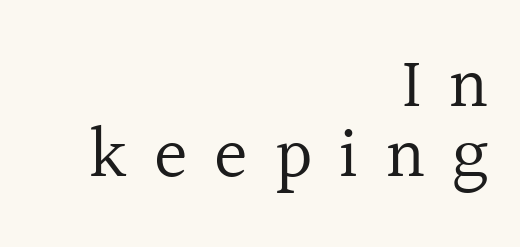
The image shows 71 px regular-weight serif type, upright; set right-aligned, tight line spacing (0.98x), unusually wide letter spacing (+0.38 em), not underlined; a medium x-height.
